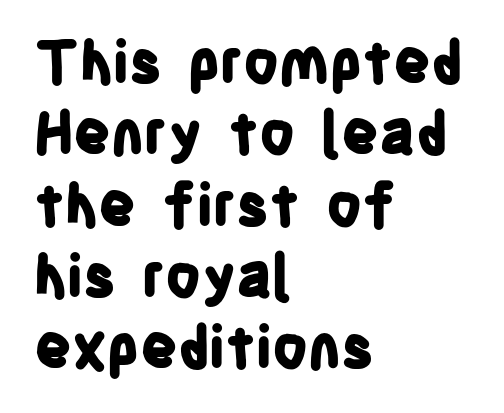
{"serif": "no", "italic": "no", "bold": "yes", "weight": "bold", "width": "condensed", "stroke_contrast": "low", "x_height": "large", "monospaced": "no", "underline": "no", "align": "left", "line_spacing_ratio": 1.23, "letter_spacing": "normal", "letter_spacing_em": 0.0, "glyph_px": 58}
